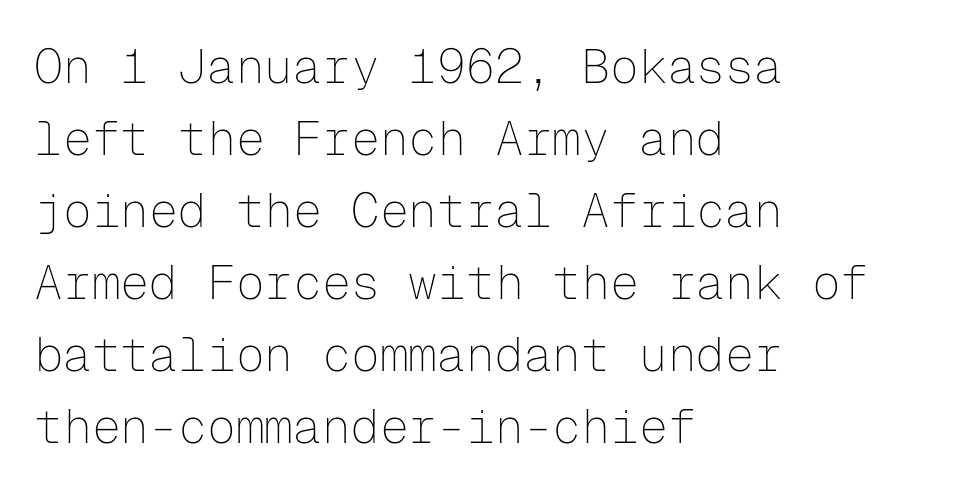
The image shows 48 px thin sans-serif type, upright, monospaced; set left-aligned, normal line spacing (1.5x), normal letter spacing, not underlined; low stroke contrast and a medium x-height.
